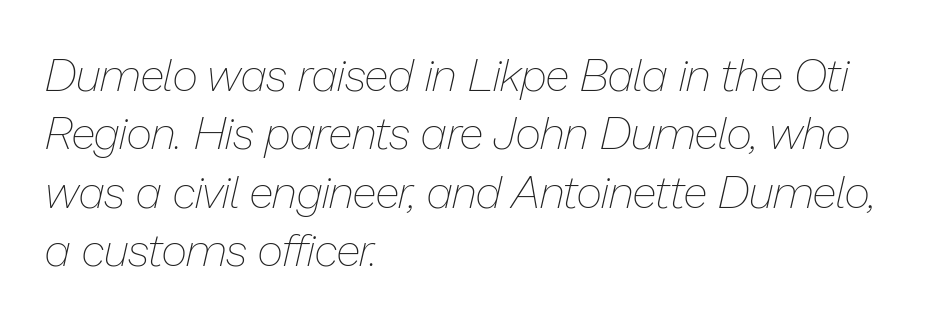
The image shows 45 px thin type, italic (leaning right); set left-aligned, normal line spacing (1.3x), normal letter spacing, not underlined; low stroke contrast and a medium x-height.
